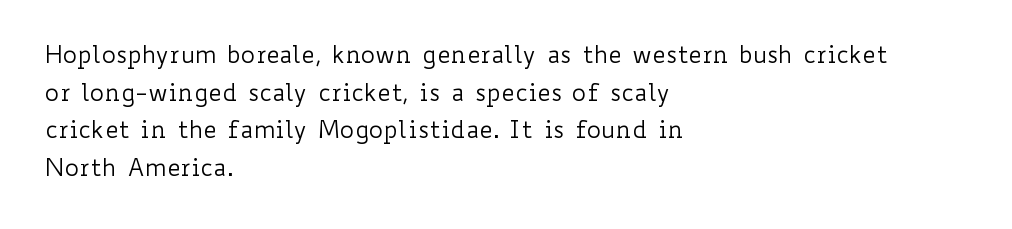
The image shows 24 px text type, upright; set left-aligned, normal line spacing (1.57x), normal letter spacing, not underlined.
